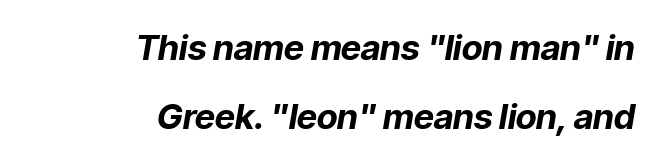
{"italic": "yes", "lean": "right", "slant_degrees": 9, "bold": "yes", "weight": "bold", "width": "normal", "stroke_contrast": "low", "x_height": "medium", "monospaced": "no", "underline": "no", "align": "right", "line_spacing": "loose", "line_spacing_ratio": 1.97, "letter_spacing": "normal", "letter_spacing_em": 0.0, "glyph_px": 35}
